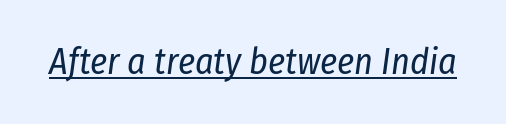
Q: Is the text bold? A: No.
Q: Is the text italic (slanted)? A: Yes, it leans right by about 8 degrees.
Q: Is the text underlined? A: Yes.
Q: Is the spacing between letters normal or unusually wide? A: Normal.
Q: Width (condensed, normal, or wide)? A: Condensed.
Q: Stroke contrast? A: Low.
Q: x-height? A: Medium.
Q: Monospaced? A: No.
